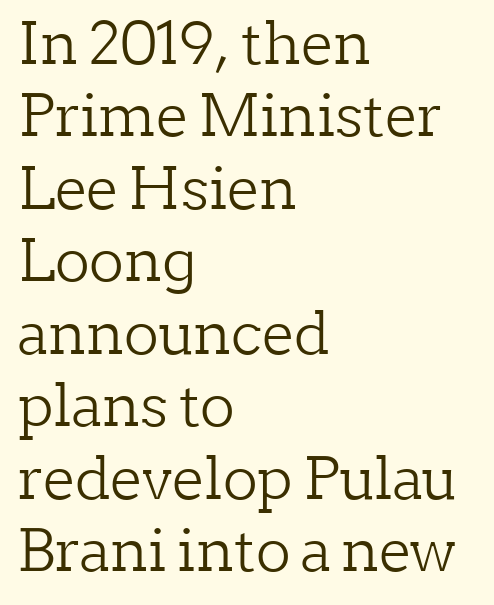
Q: Is the text bold? A: No.
Q: Is the text italic (slanted)? A: No, it is upright.
Q: Is the typeface a serif or a sans-serif typeface? A: Serif.
Q: Is the text underlined? A: No.
Q: How is the paragraph aligned? A: Left-aligned.
Q: Is the spacing between letters normal or unusually wide? A: Normal.
Q: Is the spacing between lines tight, normal or loose? A: Normal.
Q: Width (condensed, normal, or wide)? A: Normal.
Q: Stroke contrast? A: Low.
Q: x-height? A: Medium.
Q: Monospaced? A: No.
